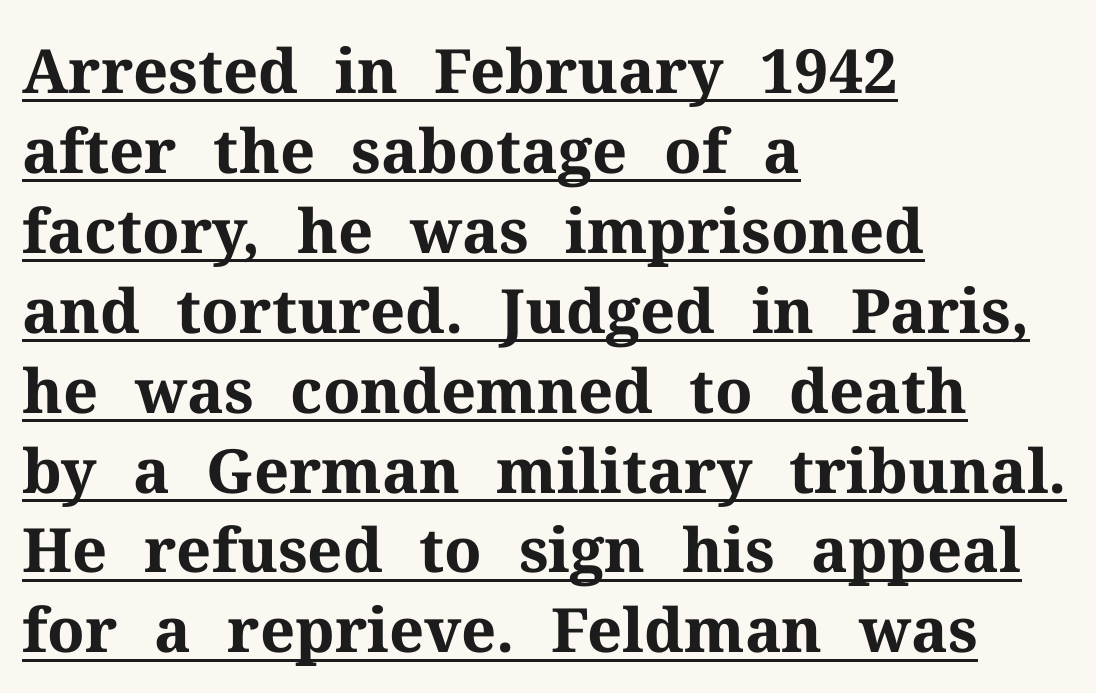
Tracking here is standard; glyphs follow each other at the usual distance. A student would call this left alignment; a typographer would say flush left, rag right. Notice how the stems are strictly vertical — no italics here. How heavy is the stroke? Heavy — this is a bold. A normal amount of white space separates one row of letters from the next.
